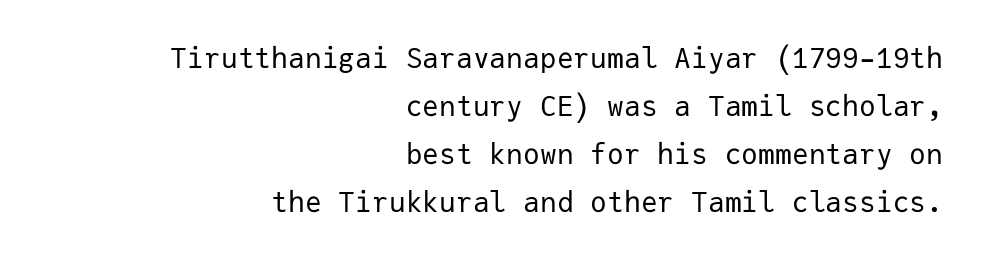
The image shows 28 px regular-weight sans-serif type, upright, monospaced; set right-aligned, line spacing 1.72x, normal letter spacing, not underlined; low stroke contrast and a medium x-height.
